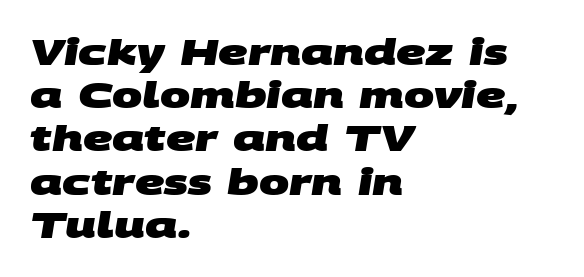
Q: Is the text bold? A: Yes.
Q: Is the typeface a serif or a sans-serif typeface? A: Sans-serif.
Q: Is the text underlined? A: No.
Q: How is the paragraph aligned? A: Left-aligned.
Q: Is the spacing between letters normal or unusually wide? A: Normal.
Q: Width (condensed, normal, or wide)? A: Wide.
Q: Stroke contrast? A: Medium.
Q: x-height? A: Large.
Q: Monospaced? A: No.
